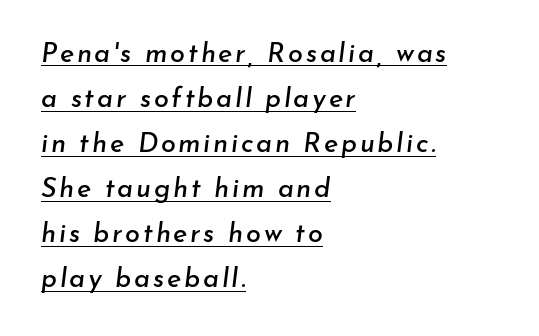
Q: Is the text italic (slanted)? A: Yes, it leans right by about 7 degrees.
Q: Is the text underlined? A: Yes.
Q: How is the paragraph aligned? A: Left-aligned.
Q: Is the spacing between lines tight, normal or loose? A: Normal.
